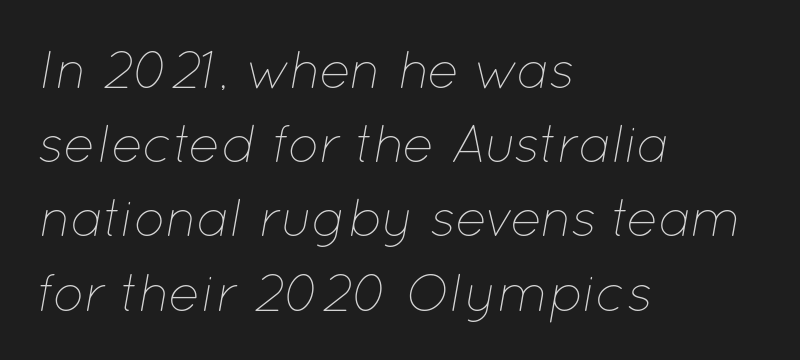
The image shows 53 px thin type, italic (leaning right); set left-aligned, normal line spacing (1.4x), normal letter spacing, not underlined; low stroke contrast and a medium x-height.
